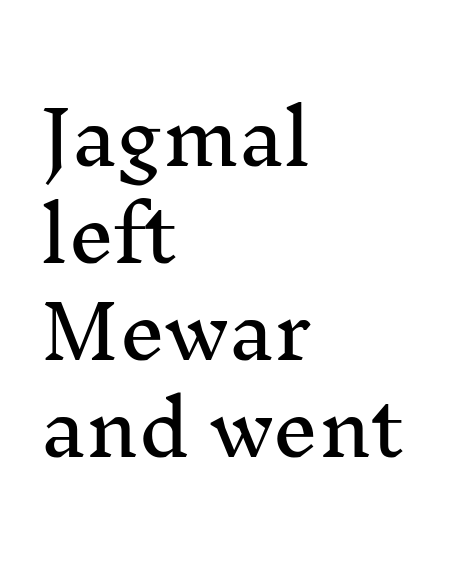
Q: Is the text italic (slanted)? A: No, it is upright.
Q: Is the typeface a serif or a sans-serif typeface? A: Serif.
Q: Is the text underlined? A: No.
Q: How is the paragraph aligned? A: Left-aligned.
Q: Is the spacing between letters normal or unusually wide? A: Normal.
Q: Is the spacing between lines tight, normal or loose? A: Normal.
Q: Width (condensed, normal, or wide)? A: Normal.
Q: Stroke contrast? A: Medium.
Q: x-height? A: Medium.
Q: Monospaced? A: No.
